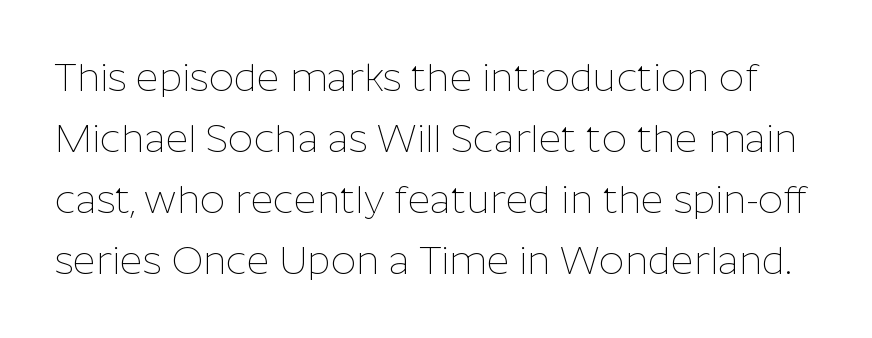
Q: Is the text bold? A: No.
Q: Is the text italic (slanted)? A: No, it is upright.
Q: Is the typeface a serif or a sans-serif typeface? A: Sans-serif.
Q: Is the text underlined? A: No.
Q: Is the spacing between letters normal or unusually wide? A: Normal.
Q: Is the spacing between lines tight, normal or loose? A: Normal.
Q: Width (condensed, normal, or wide)? A: Normal.
Q: Stroke contrast? A: Low.
Q: x-height? A: Medium.
Q: Monospaced? A: No.
